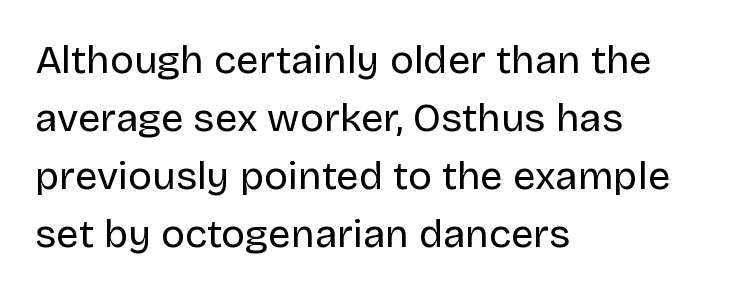
{"serif": "no", "italic": "no", "bold": "no", "weight": "regular", "width": "normal", "stroke_contrast": "low", "x_height": "large", "monospaced": "no", "underline": "no", "align": "left", "line_spacing": "normal", "line_spacing_ratio": 1.45, "letter_spacing": "normal", "letter_spacing_em": 0.0, "glyph_px": 40}
